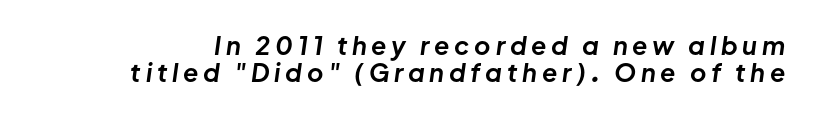
Typesetter's note: full bold, strokes at maximum text heaviness. The axis of the letterforms is tilted away from vertical. The zone under the glyphs is completely vacant. Cramped leading.
